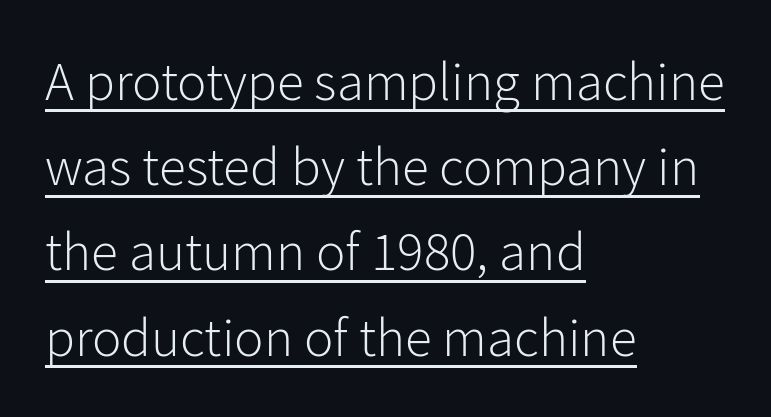
The image shows 55 px light sans-serif type, upright; set left-aligned, normal line spacing (1.55x), normal letter spacing, underlined; low stroke contrast and a medium x-height.
